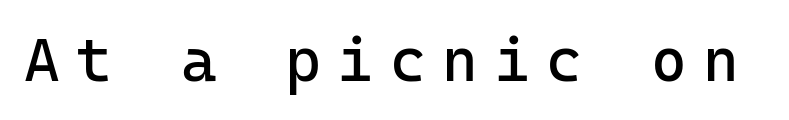
{"serif": "no", "italic": "no", "bold": "no", "weight": "regular", "width": "normal", "stroke_contrast": "low", "x_height": "medium", "underline": "no", "letter_spacing": "wide", "letter_spacing_em": 0.27, "glyph_px": 61}
